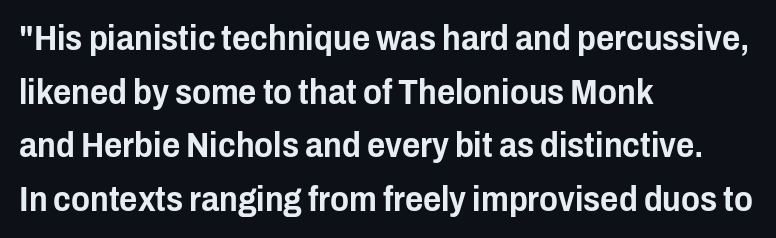
{"serif": "no", "italic": "no", "width": "condensed", "stroke_contrast": "low", "x_height": "medium", "monospaced": "no", "underline": "no", "align": "left", "line_spacing": "normal", "line_spacing_ratio": 1.53, "letter_spacing": "normal", "letter_spacing_em": 0.0, "glyph_px": 35}
